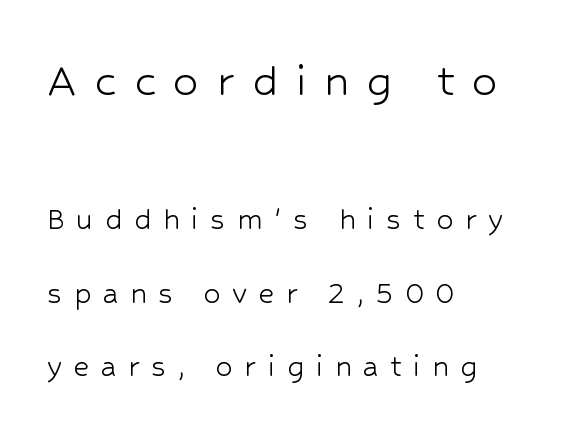
Q: Is the text bold? A: No.
Q: Is the text italic (slanted)? A: No, it is upright.
Q: Is the typeface a serif or a sans-serif typeface? A: Sans-serif.
Q: Is the text underlined? A: No.
Q: How is the paragraph aligned? A: Left-aligned.
Q: Is the spacing between letters normal or unusually wide? A: Unusually wide.
Q: Is the spacing between lines tight, normal or loose? A: Loose.
Q: Which block of text is set in a larger size, the first (top) or the second (bottom)? A: The first (top) one.
Q: Width (condensed, normal, or wide)? A: Normal.
Q: Stroke contrast? A: Low.
Q: x-height? A: Medium.
Q: Monospaced? A: No.
